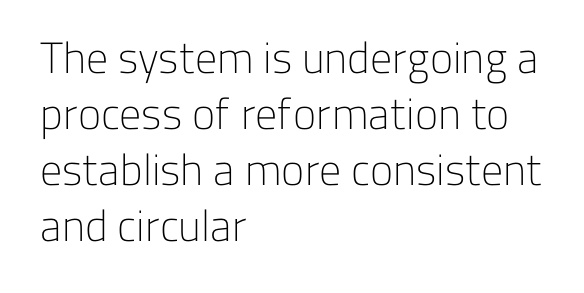
The image shows 44 px light sans-serif type, upright; set left-aligned, normal line spacing (1.27x), normal letter spacing, not underlined; low stroke contrast and a medium x-height.
